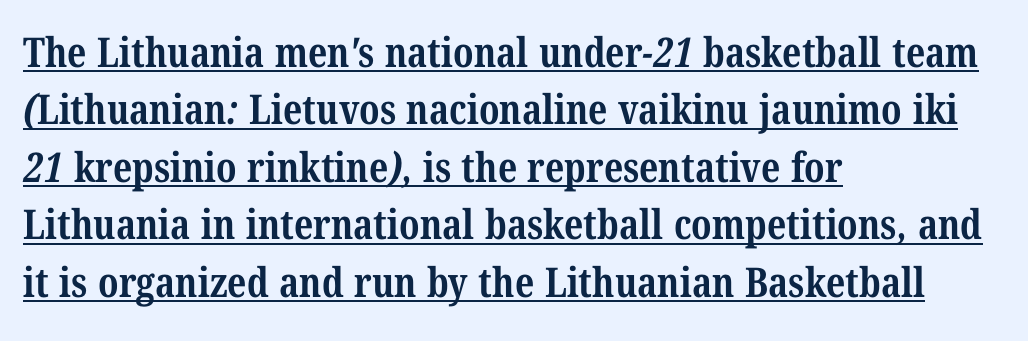
{"serif": "yes", "bold": "yes", "weight": "bold", "width": "condensed", "stroke_contrast": "medium", "x_height": "medium", "monospaced": "no", "underline": "yes", "align": "left", "line_spacing": "normal", "line_spacing_ratio": 1.4, "letter_spacing": "normal", "letter_spacing_em": 0.0, "glyph_px": 41}
